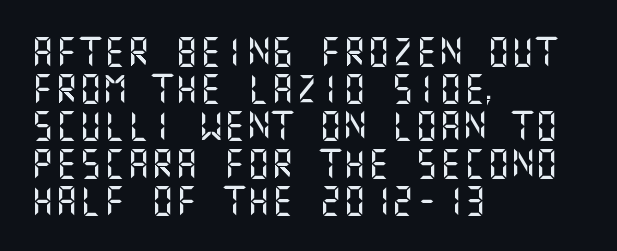
The image shows 30 px sans-serif type, upright; set left-aligned, line spacing 1.24x, normal letter spacing, not underlined; medium stroke contrast and a large x-height.
